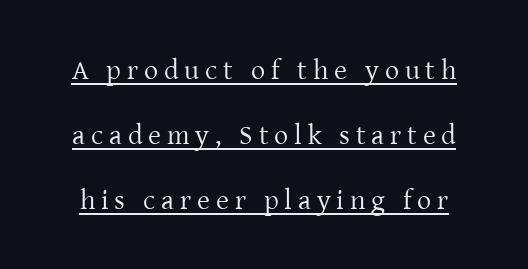
The image shows 28 px regular-weight serif type, upright; set loose line spacing (2.33x), unusually wide letter spacing (+0.21 em), underlined; low stroke contrast and a medium x-height.
